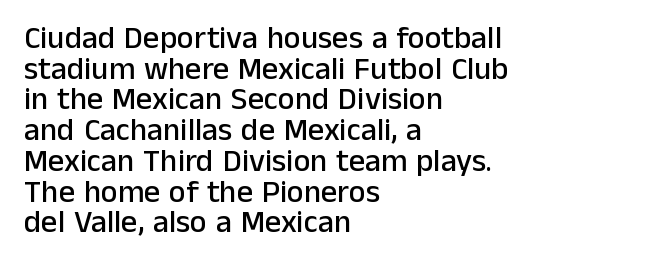
Leftover space on each line is placed entirely after the last word. The lines are packed closely together with very little leading. Designer's note — italics off, roman on. Spacing verdict: proportional, widths tailored to each character. Beneath every word, the page is bare.
